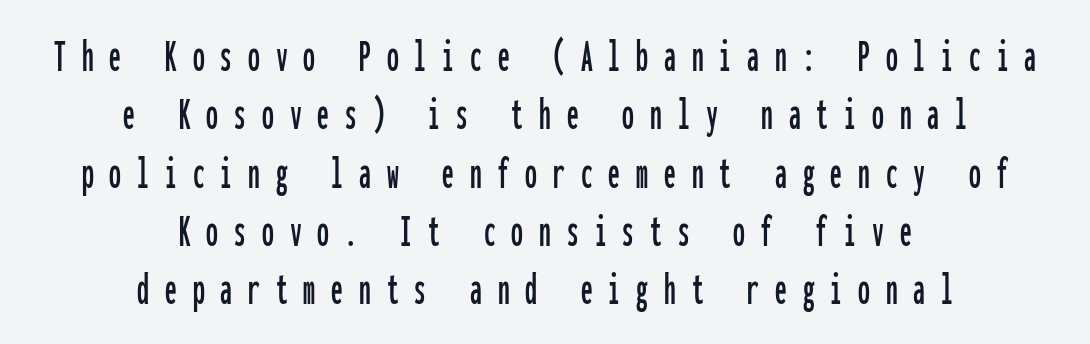
The image shows 47 px condensed sans-serif type, upright, monospaced; set centered, line spacing 1.24x, unusually wide letter spacing (+0.34 em), not underlined; low stroke contrast and a medium x-height.
